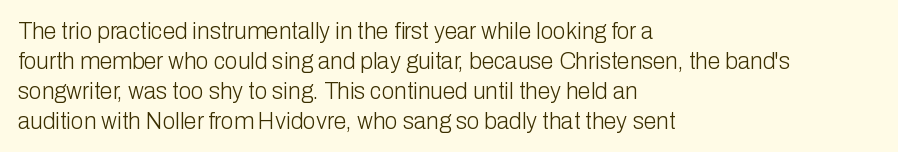
Q: Is the text bold? A: No.
Q: Is the text italic (slanted)? A: No, it is upright.
Q: Is the text underlined? A: No.
Q: How is the paragraph aligned? A: Left-aligned.
Q: Is the spacing between letters normal or unusually wide? A: Normal.
Q: Is the spacing between lines tight, normal or loose? A: Normal.
